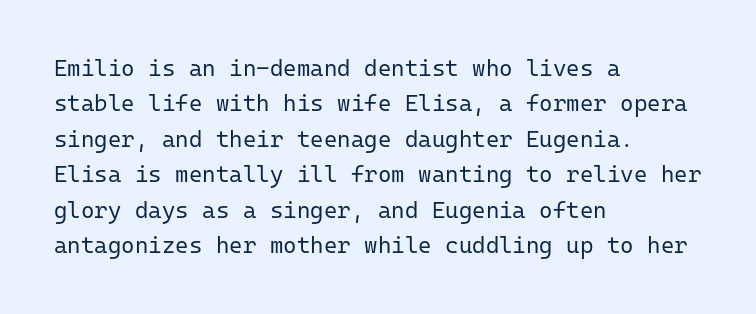
{"italic": "no", "bold": "no", "underline": "no", "align": "left", "line_spacing": "normal", "line_spacing_ratio": 1.54, "letter_spacing": "normal", "letter_spacing_em": 0.0, "glyph_px": 23}
